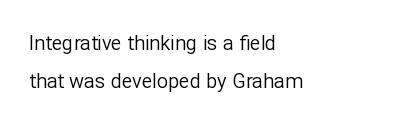
Visually the block forms a straight wall on the left and a jagged coastline on the right. Every character sits straight up, as roman type does. Type without underlining. The designer dialed line spacing up above the default. The letterforms sit shoulder to shoulder at normal distance. Caption: face not bold, strokes unweighted.
